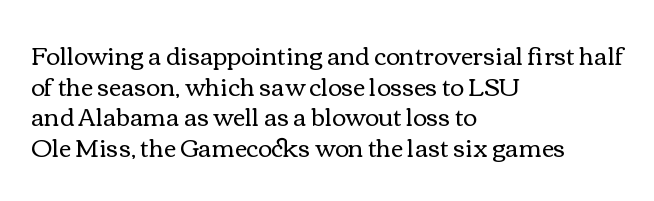
The image shows 24 px text type, upright; set left-aligned, normal line spacing (1.28x), normal letter spacing, not underlined.
